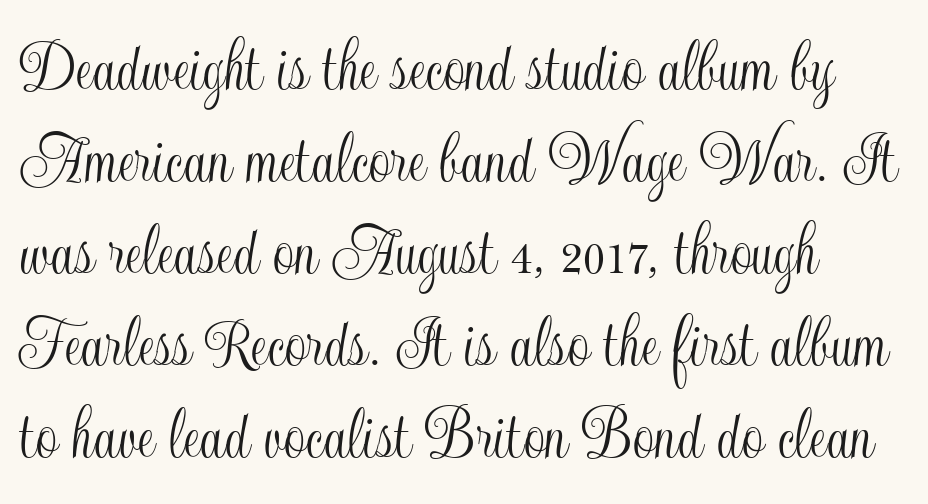
The image shows 76 px condensed type; set left-aligned, line spacing 1.21x, normal letter spacing, not underlined; a small x-height.
